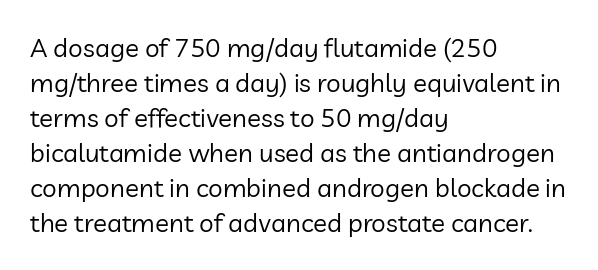
Q: Is the text bold? A: No.
Q: Is the text italic (slanted)? A: No, it is upright.
Q: Is the text underlined? A: No.
Q: How is the paragraph aligned? A: Left-aligned.
Q: Is the spacing between letters normal or unusually wide? A: Normal.
Q: Is the spacing between lines tight, normal or loose? A: Normal.
